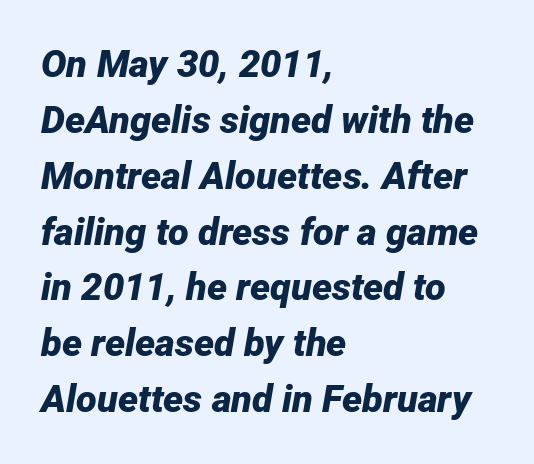
Q: Is the text bold? A: Yes.
Q: Is the text italic (slanted)? A: Yes, it leans right by about 12 degrees.
Q: Is the text underlined? A: No.
Q: How is the paragraph aligned? A: Left-aligned.
Q: Is the spacing between letters normal or unusually wide? A: Normal.
Q: Is the spacing between lines tight, normal or loose? A: Normal.
Q: Width (condensed, normal, or wide)? A: Normal.
Q: Stroke contrast? A: Low.
Q: x-height? A: Medium.
Q: Monospaced? A: No.
